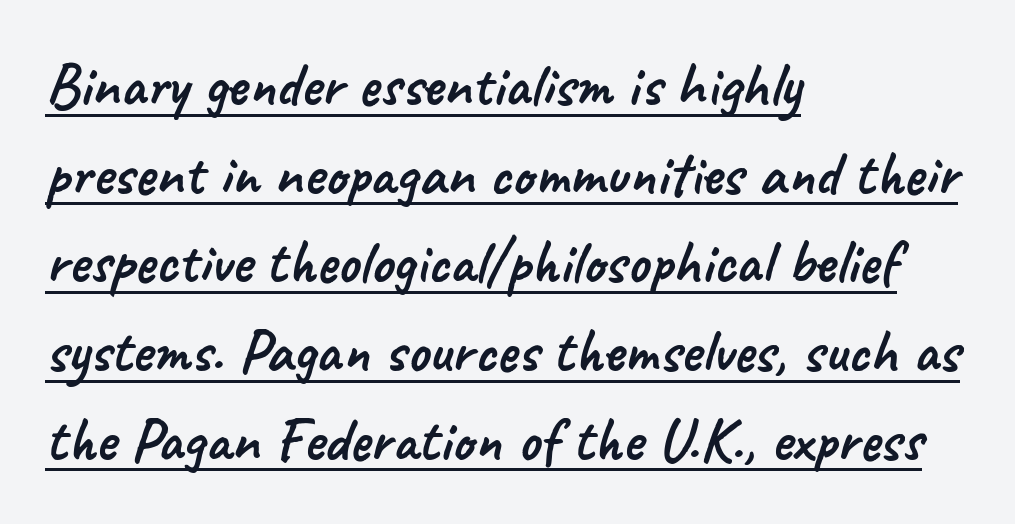
Is this a fixed-width face? No — the glyphs have proportional, varying widths. The tracking reads as untouched default to a designer's eye. In CSS terms this would be text-align: left. Nope, no serifs anywhere on these letters. Regular leading.
